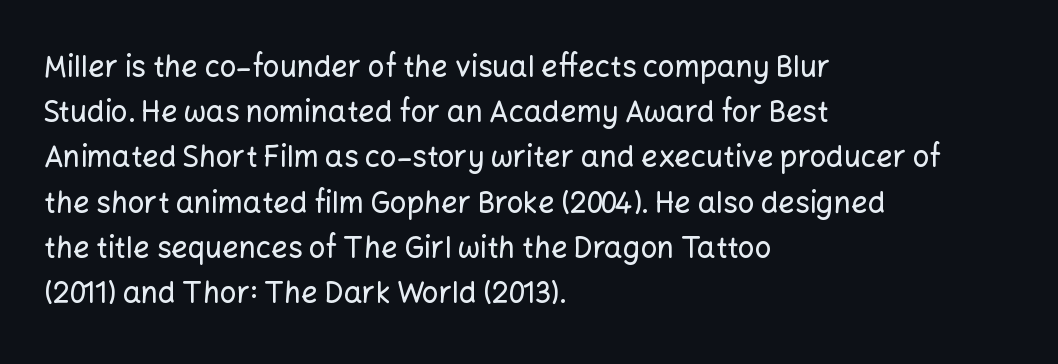
{"serif": "no", "italic": "no", "width": "normal", "stroke_contrast": "low", "x_height": "medium", "monospaced": "no", "underline": "no", "align": "left", "line_spacing": "normal", "line_spacing_ratio": 1.56, "letter_spacing": "normal", "letter_spacing_em": 0.0, "glyph_px": 29}
